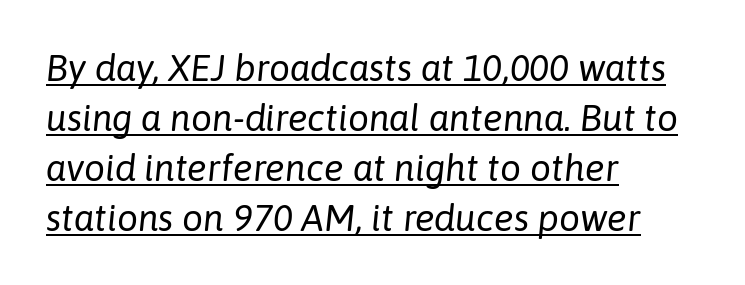
Is there much room between lines? A standard amount, neither cramped nor airy. The letterforms sit shoulder to shoulder at normal distance. The glyphs are accompanied by a horizontal stroke just below them. The lines are quadded left. This sample has the flowing, uneven cadence of proportional lettering. Tall strokes in this sample are angled rather than plumb.
